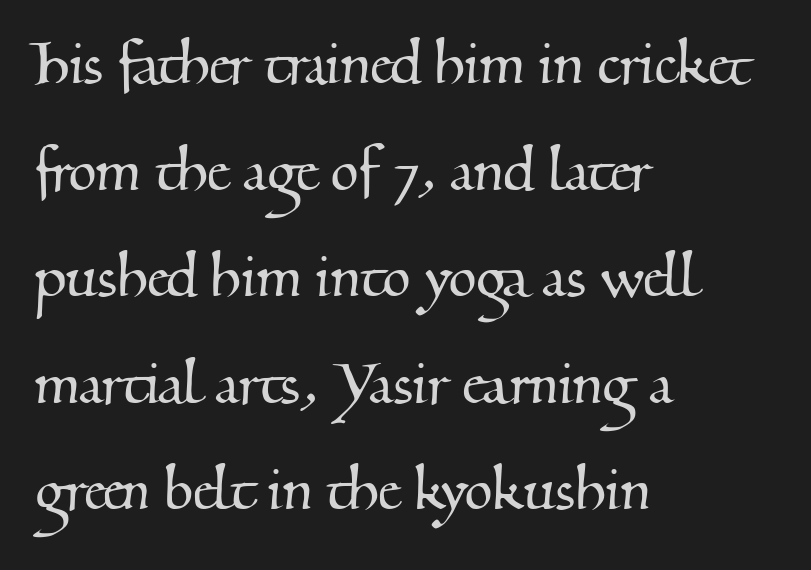
Q: Is the typeface a serif or a sans-serif typeface? A: Serif.
Q: Is the text underlined? A: No.
Q: How is the paragraph aligned? A: Left-aligned.
Q: Is the spacing between letters normal or unusually wide? A: Normal.
Q: Is the spacing between lines tight, normal or loose? A: Normal.
Q: Width (condensed, normal, or wide)? A: Normal.
Q: Stroke contrast? A: Medium.
Q: x-height? A: Small.
Q: Monospaced? A: No.
